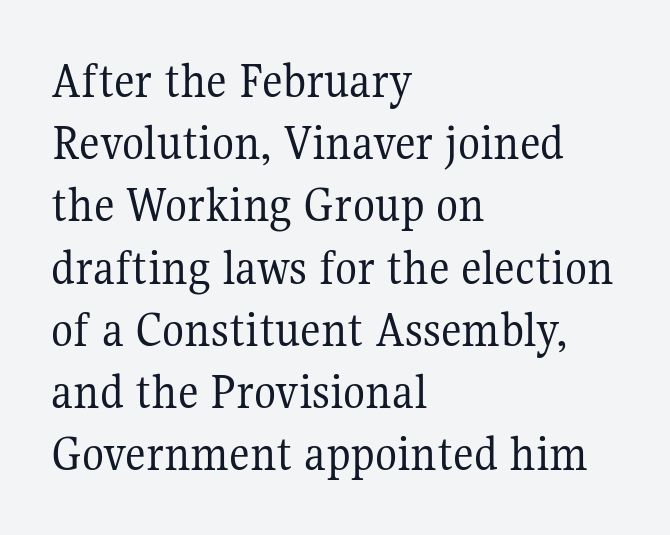
{"serif": "yes", "italic": "no", "bold": "no", "weight": "regular", "width": "normal", "stroke_contrast": "medium", "x_height": "medium", "monospaced": "no", "underline": "no", "align": "left", "line_spacing_ratio": 1.22, "letter_spacing": "normal", "letter_spacing_em": 0.0, "glyph_px": 51}
